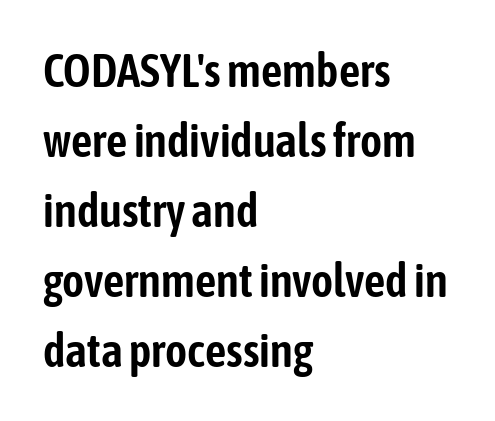
Q: Is the text italic (slanted)? A: No, it is upright.
Q: Is the typeface a serif or a sans-serif typeface? A: Sans-serif.
Q: Is the text underlined? A: No.
Q: How is the paragraph aligned? A: Left-aligned.
Q: Is the spacing between letters normal or unusually wide? A: Normal.
Q: Is the spacing between lines tight, normal or loose? A: Normal.
Q: Width (condensed, normal, or wide)? A: Condensed.
Q: Stroke contrast? A: Low.
Q: x-height? A: Medium.
Q: Monospaced? A: No.
